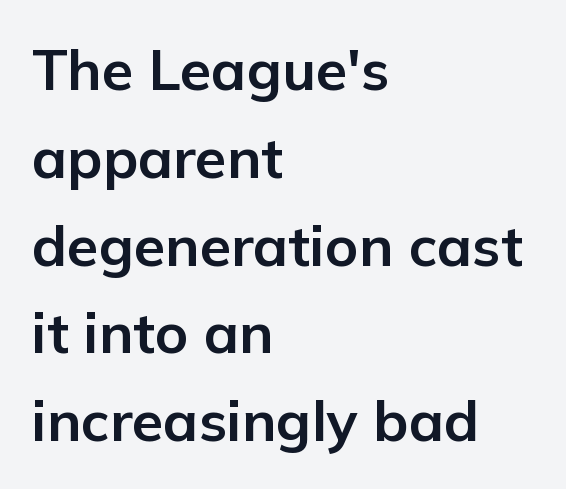
Q: Is the text bold? A: Yes.
Q: Is the text italic (slanted)? A: No, it is upright.
Q: Is the typeface a serif or a sans-serif typeface? A: Sans-serif.
Q: Is the text underlined? A: No.
Q: How is the paragraph aligned? A: Left-aligned.
Q: Is the spacing between letters normal or unusually wide? A: Normal.
Q: Is the spacing between lines tight, normal or loose? A: Normal.
Q: Width (condensed, normal, or wide)? A: Normal.
Q: Stroke contrast? A: Low.
Q: x-height? A: Medium.
Q: Monospaced? A: No.
